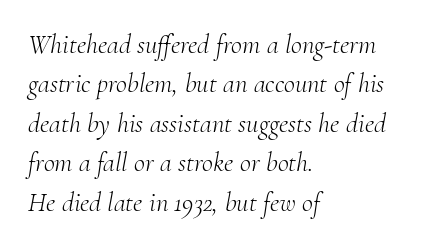
Q: Is the text bold? A: No.
Q: Is the text italic (slanted)? A: Yes, it leans right by about 10 degrees.
Q: Is the text underlined? A: No.
Q: How is the paragraph aligned? A: Left-aligned.
Q: Is the spacing between letters normal or unusually wide? A: Normal.
Q: Is the spacing between lines tight, normal or loose? A: Normal.
